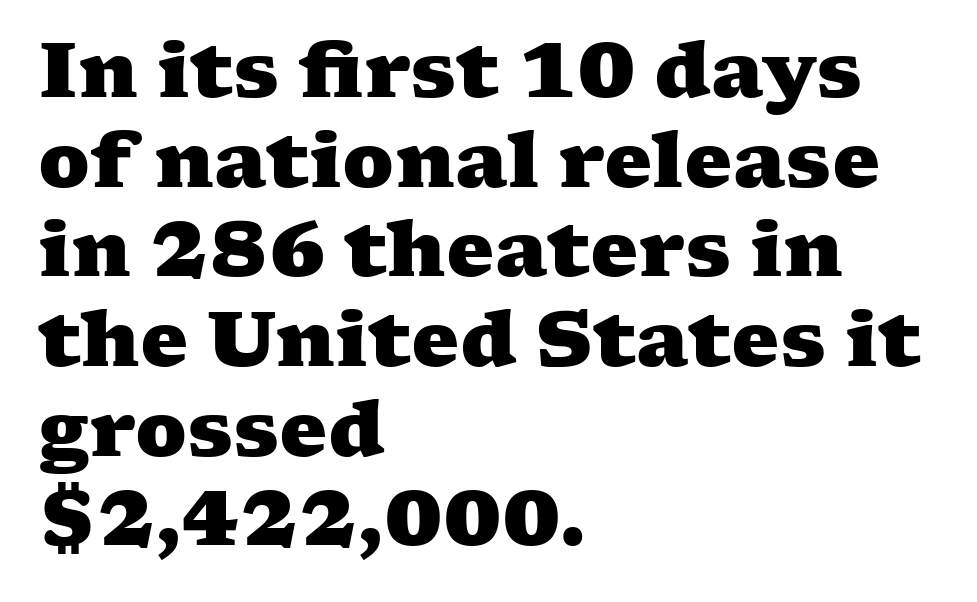
{"serif": "yes", "bold": "yes", "weight": "heavy", "width": "wide", "stroke_contrast": "medium", "x_height": "medium", "monospaced": "no", "underline": "no", "align": "left", "line_spacing_ratio": 1.18, "letter_spacing": "normal", "letter_spacing_em": 0.0, "glyph_px": 76}
